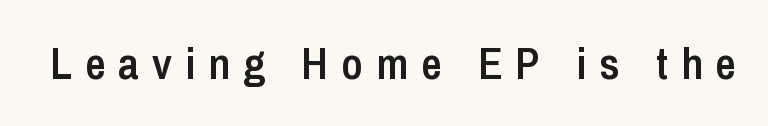
{"serif": "no", "italic": "no", "bold": "semi", "weight": "semibold", "width": "condensed", "stroke_contrast": "low", "x_height": "medium", "monospaced": "no", "underline": "no", "letter_spacing": "wide", "letter_spacing_em": 0.29, "glyph_px": 45}
